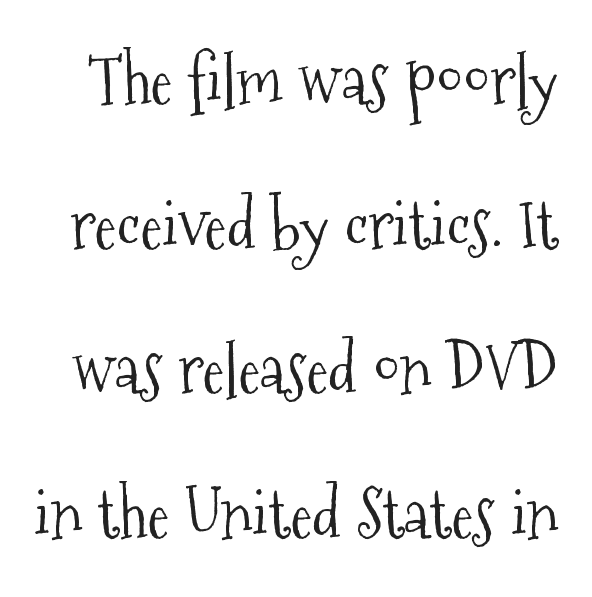
{"serif": "yes", "italic": "no", "bold": "no", "weight": "light", "width": "condensed", "stroke_contrast": "medium", "x_height": "medium", "monospaced": "no", "underline": "no", "line_spacing": "loose", "line_spacing_ratio": 2.16, "letter_spacing": "normal", "letter_spacing_em": 0.0, "glyph_px": 67}
